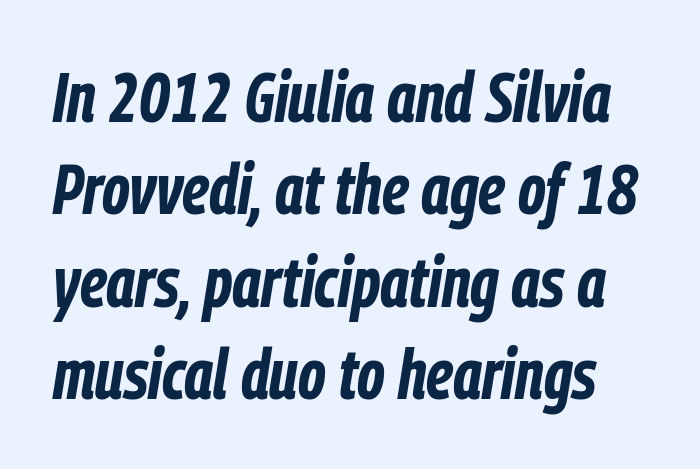
{"italic": "yes", "lean": "right", "slant_degrees": 9, "bold": "yes", "weight": "bold", "width": "condensed", "stroke_contrast": "low", "x_height": "medium", "monospaced": "no", "underline": "no", "line_spacing": "normal", "line_spacing_ratio": 1.3, "letter_spacing": "normal", "letter_spacing_em": 0.0, "glyph_px": 71}
